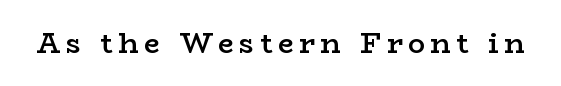
{"serif": "yes", "italic": "no", "bold": "semi", "weight": "semibold", "width": "wide", "stroke_contrast": "low", "x_height": "medium", "monospaced": "no", "underline": "no", "letter_spacing": "wide", "letter_spacing_em": 0.2, "glyph_px": 28}
